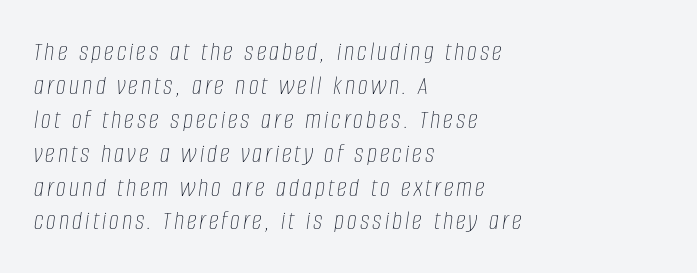
{"italic": "yes", "lean": "right", "slant_degrees": 8, "bold": "no", "weight": "thin", "width": "condensed", "stroke_contrast": "low", "x_height": "large", "monospaced": "no", "underline": "no", "align": "left", "line_spacing_ratio": 1.21, "glyph_px": 28}
